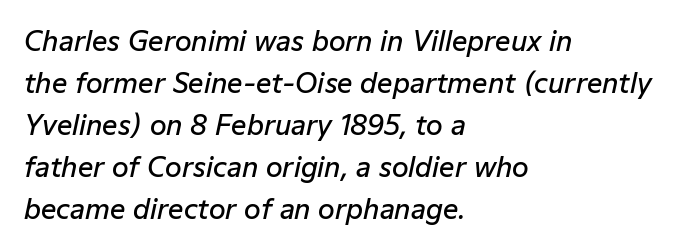
The image shows 27 px text type, italic (leaning right); set left-aligned, normal line spacing (1.56x), normal letter spacing, not underlined.
